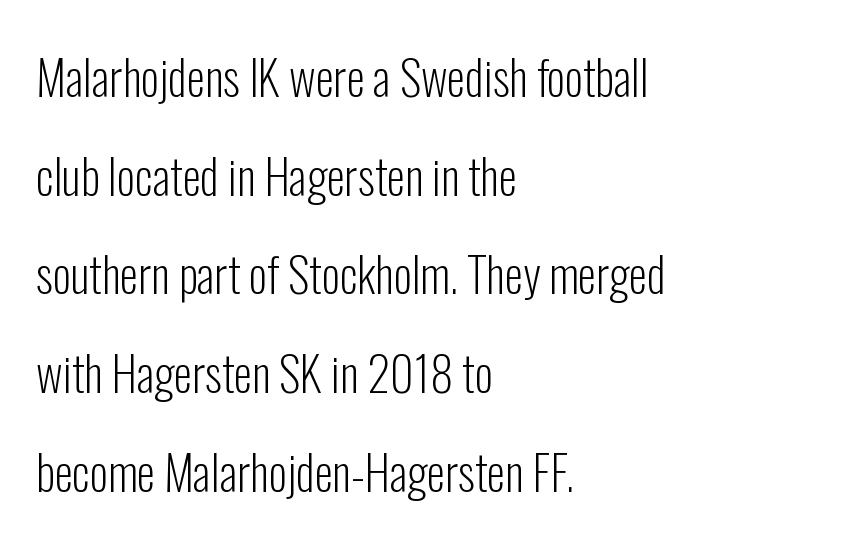
The letters stand upright; this is a roman face. In terms of letterspacing, this is plain default setting. Notice the wide empty band between every row — that's loose leading. Horizontally, the lines are justified to the leading edge only. Is the stroke heavy? The answer is a plain regular-or-lighter. The designer went with a sans here, leaving each stem footless.
